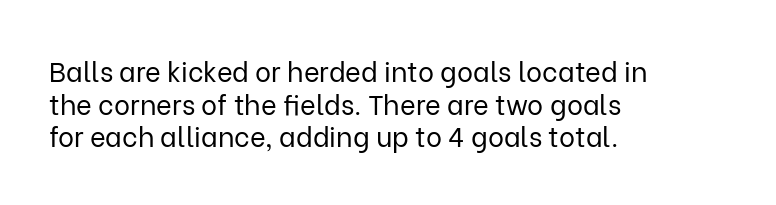
Q: Is the text bold? A: No.
Q: Is the text italic (slanted)? A: No, it is upright.
Q: Is the text underlined? A: No.
Q: How is the paragraph aligned? A: Left-aligned.
Q: Is the spacing between letters normal or unusually wide? A: Normal.
